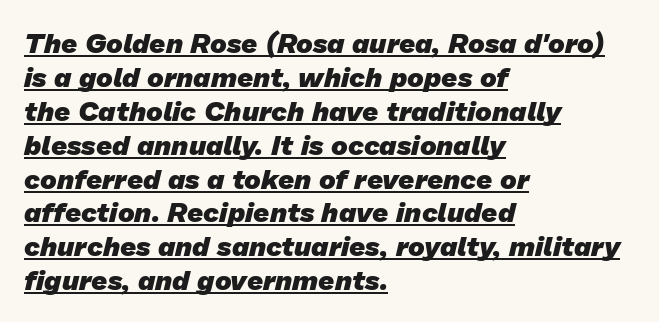
{"serif": "no", "bold": "yes", "weight": "heavy", "width": "normal", "stroke_contrast": "low", "x_height": "medium", "monospaced": "no", "underline": "yes", "align": "left", "line_spacing_ratio": 1.21, "letter_spacing": "normal", "letter_spacing_em": 0.0, "glyph_px": 28}
